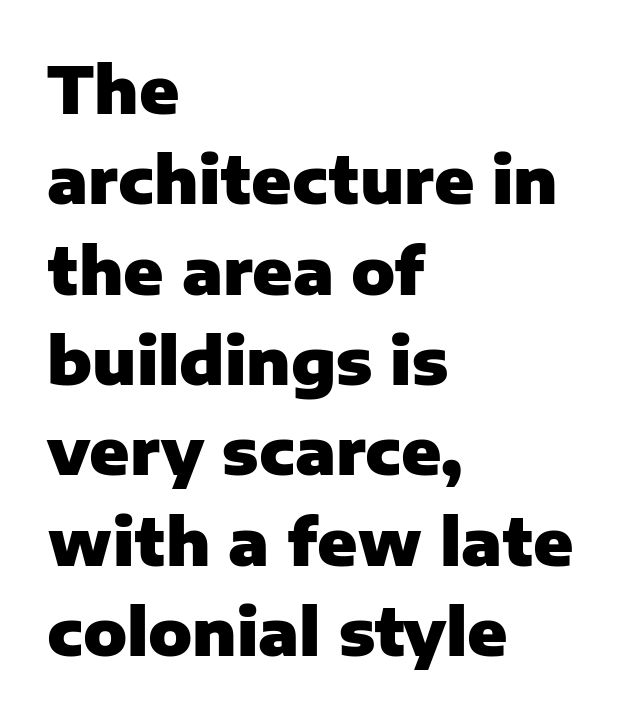
The image shows 65 px heavy sans-serif type, upright; set left-aligned, normal line spacing (1.39x), normal letter spacing, not underlined; low stroke contrast and a medium x-height.
